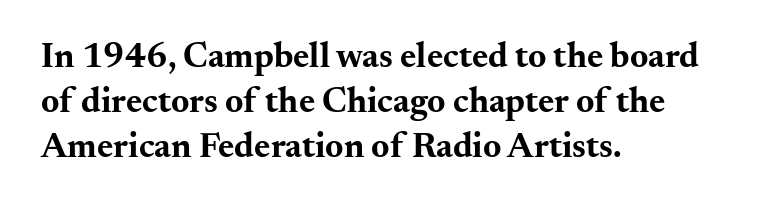
The image shows 35 px bold, wide serif type, upright; set left-aligned, normal line spacing (1.29x), normal letter spacing, not underlined; medium stroke contrast and a small x-height.
